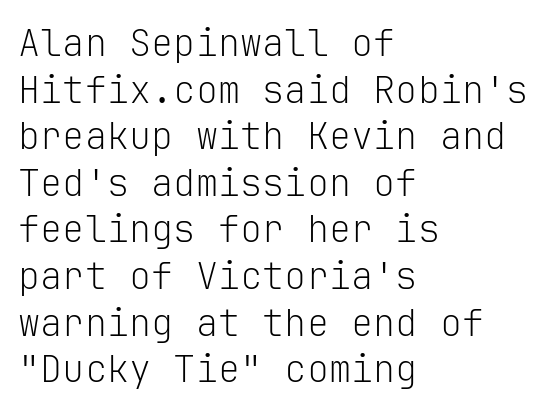
{"serif": "no", "italic": "no", "bold": "no", "weight": "light", "width": "normal", "stroke_contrast": "low", "x_height": "medium", "monospaced": "yes", "underline": "no", "align": "left", "line_spacing": "normal", "line_spacing_ratio": 1.26, "letter_spacing": "normal", "letter_spacing_em": 0.0, "glyph_px": 37}
